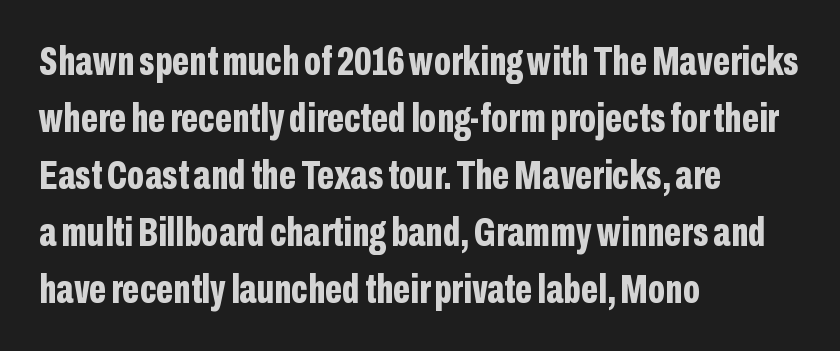
{"serif": "no", "italic": "no", "bold": "yes", "weight": "bold", "width": "condensed", "stroke_contrast": "low", "x_height": "medium", "monospaced": "no", "underline": "no", "align": "left", "line_spacing": "normal", "line_spacing_ratio": 1.39, "letter_spacing": "normal", "letter_spacing_em": 0.0, "glyph_px": 41}
